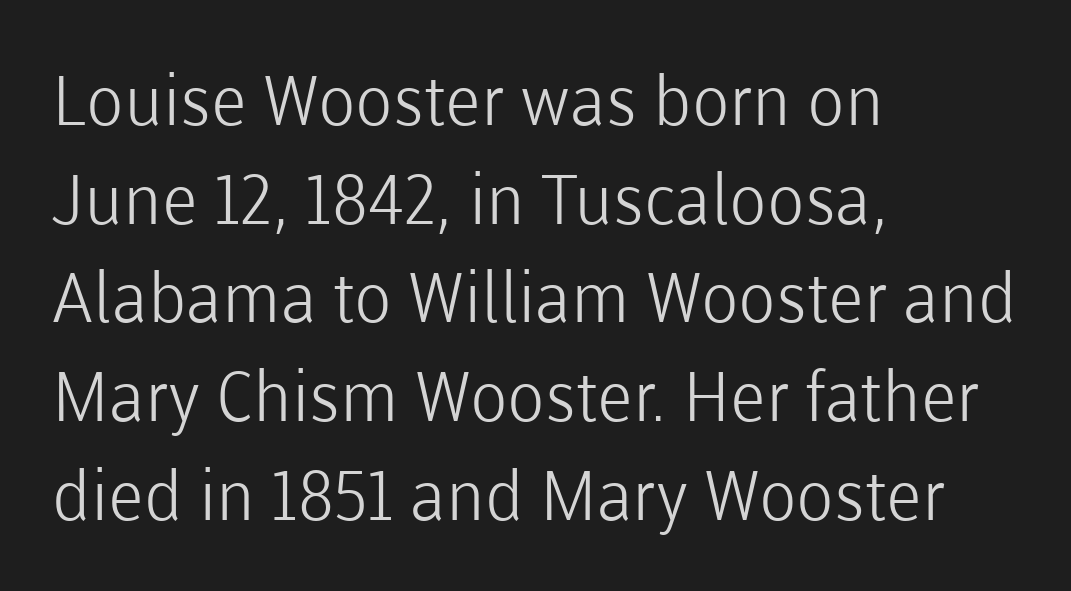
{"serif": "no", "italic": "no", "bold": "no", "weight": "light", "width": "normal", "stroke_contrast": "low", "x_height": "medium", "monospaced": "no", "underline": "no", "align": "left", "line_spacing": "normal", "line_spacing_ratio": 1.43, "letter_spacing": "normal", "letter_spacing_em": 0.0, "glyph_px": 69}
